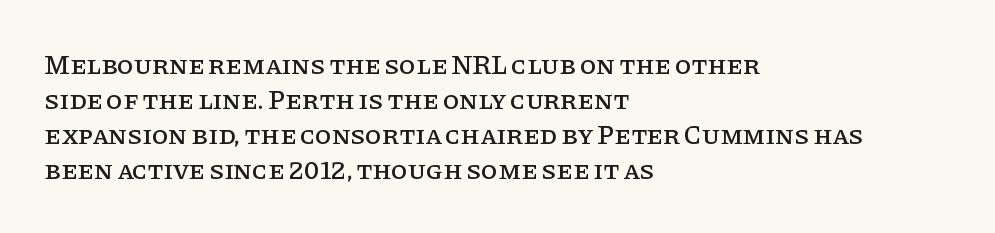
Q: Is the text italic (slanted)? A: No, it is upright.
Q: Is the text underlined? A: No.
Q: How is the paragraph aligned? A: Left-aligned.
Q: Is the spacing between letters normal or unusually wide? A: Normal.
Q: Is the spacing between lines tight, normal or loose? A: Normal.
